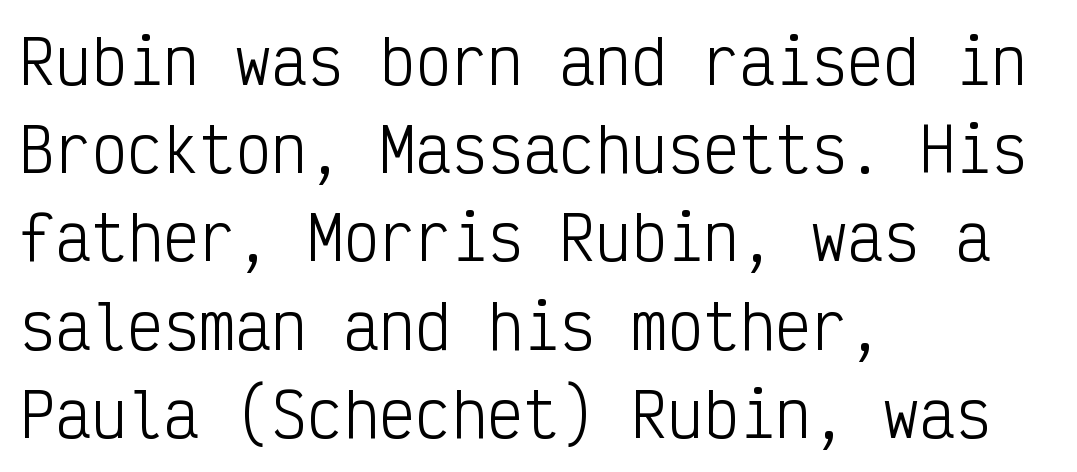
The image shows 60 px light, condensed sans-serif type, upright, monospaced; set left-aligned, normal line spacing (1.47x), normal letter spacing, not underlined; low stroke contrast and a medium x-height.
